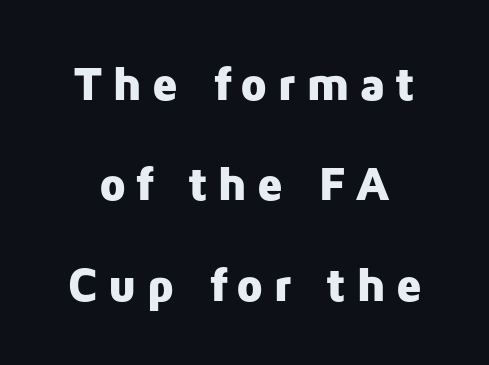
Q: Is the text bold? A: Yes.
Q: Is the text italic (slanted)? A: No, it is upright.
Q: Is the typeface a serif or a sans-serif typeface? A: Sans-serif.
Q: Is the text underlined? A: No.
Q: Is the spacing between lines tight, normal or loose? A: Loose.
Q: Width (condensed, normal, or wide)? A: Normal.
Q: Stroke contrast? A: Low.
Q: x-height? A: Medium.
Q: Monospaced? A: No.
